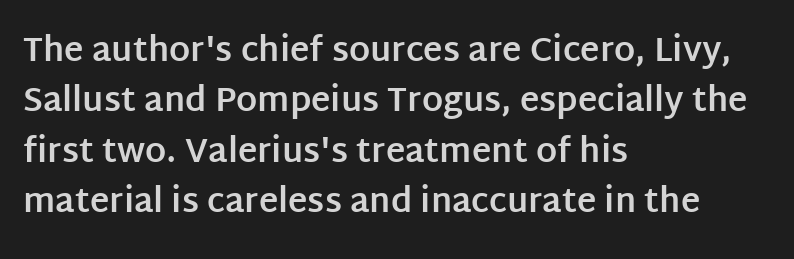
Compared with typical paragraphs, the rows here are spaced about the same. This sample has the flowing, uneven cadence of proportional lettering. The face used here has the dense, thick strokes of a bold. No italicization has been applied; the sample stays upright.
